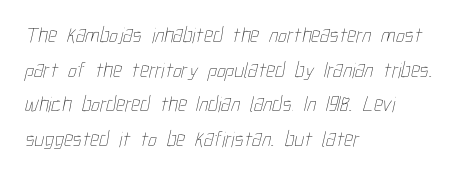
The image shows 22 px text type; set left-aligned, normal line spacing (1.57x), normal letter spacing, not underlined.
